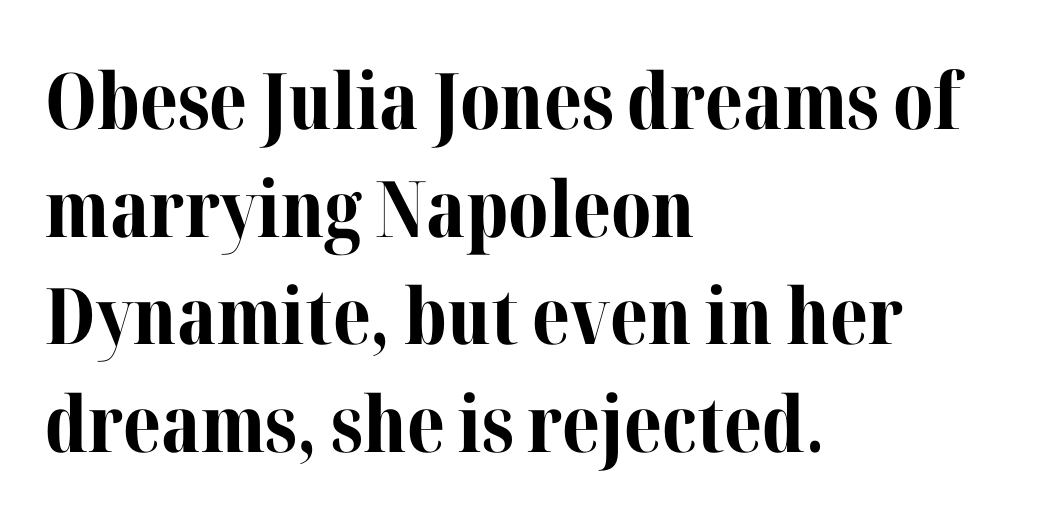
The image shows 78 px bold serif type, upright; set left-aligned, normal line spacing (1.38x), normal letter spacing, not underlined; medium stroke contrast and a medium x-height.
